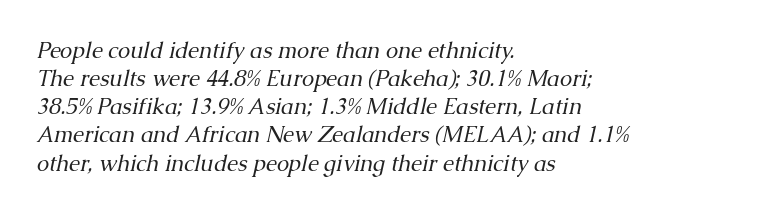
Rule under the text: the space is simply empty. Letters have the restrained weight of plain body copy at most. Caption: multi-line text, flush left, ragged right. Successive baselines arrive at the customary interval. The whole block is typeset with a tilt.
